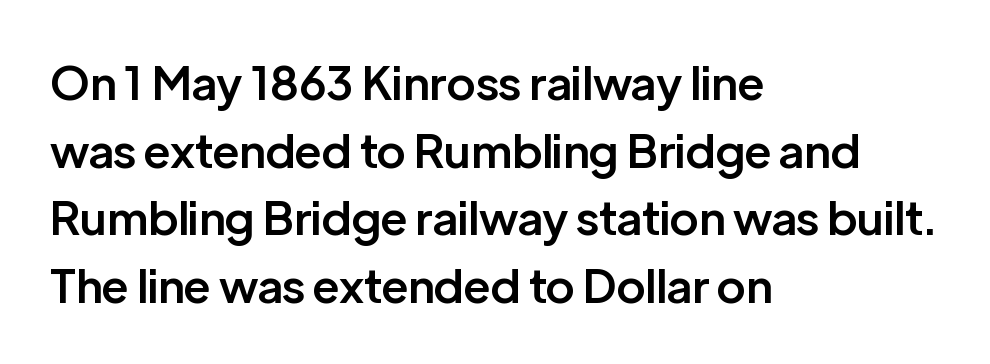
Spacing verdict: proportional, widths tailored to each character. Quick note: not italic, upright. Does the copy run flush right? No — it runs flush left. The characters display no serif detailing; their extremities are plain. Letters rest on an invisible, unmarked baseline. Firm but not heavy-handed strokes: this text is semibold.
